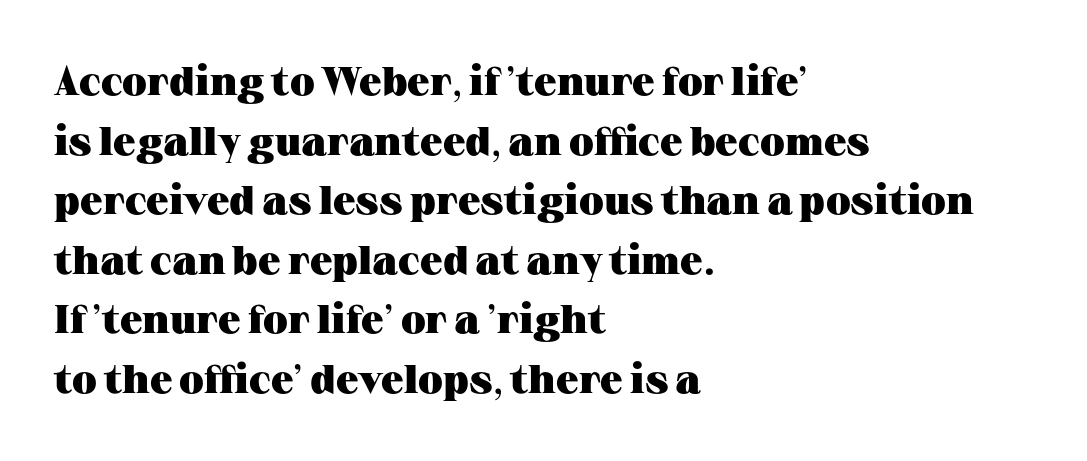
Q: Is the text bold? A: Yes.
Q: Is the text italic (slanted)? A: No, it is upright.
Q: Is the typeface a serif or a sans-serif typeface? A: Serif.
Q: Is the text underlined? A: No.
Q: How is the paragraph aligned? A: Left-aligned.
Q: Is the spacing between letters normal or unusually wide? A: Normal.
Q: Is the spacing between lines tight, normal or loose? A: Normal.
Q: Width (condensed, normal, or wide)? A: Wide.
Q: Stroke contrast? A: Medium.
Q: x-height? A: Medium.
Q: Monospaced? A: No.
